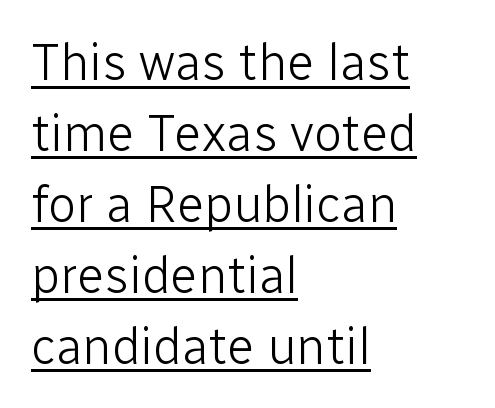
These glyphs show unthickened strokes, regular width or finer. What kind of face is this? One without serifs — a sans. These lines are rendered in a variable-pitch font. Words appear dense and cohesive because spacing is normal.
